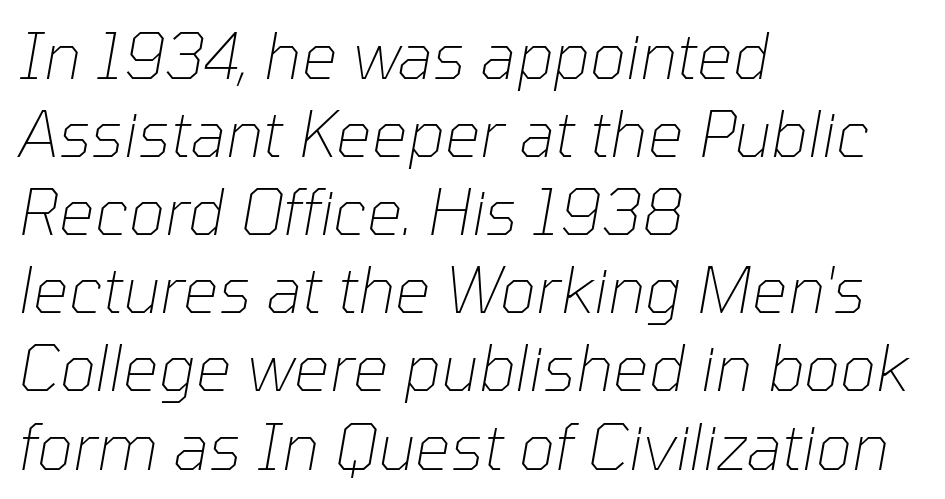
{"italic": "yes", "lean": "right", "slant_degrees": 10, "bold": "no", "weight": "thin", "width": "normal", "stroke_contrast": "low", "x_height": "medium", "monospaced": "no", "underline": "no", "align": "left", "line_spacing_ratio": 1.24, "letter_spacing": "normal", "letter_spacing_em": 0.0, "glyph_px": 63}
